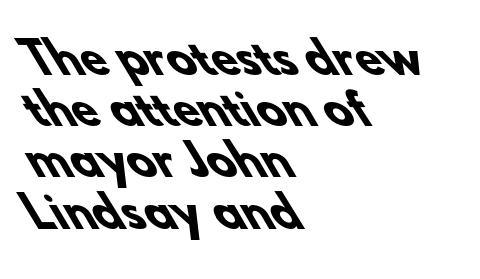
Q: Is the text bold? A: Yes.
Q: Is the typeface a serif or a sans-serif typeface? A: Sans-serif.
Q: Is the text underlined? A: No.
Q: How is the paragraph aligned? A: Left-aligned.
Q: Is the spacing between letters normal or unusually wide? A: Normal.
Q: Width (condensed, normal, or wide)? A: Normal.
Q: Stroke contrast? A: Low.
Q: x-height? A: Small.
Q: Monospaced? A: No.
